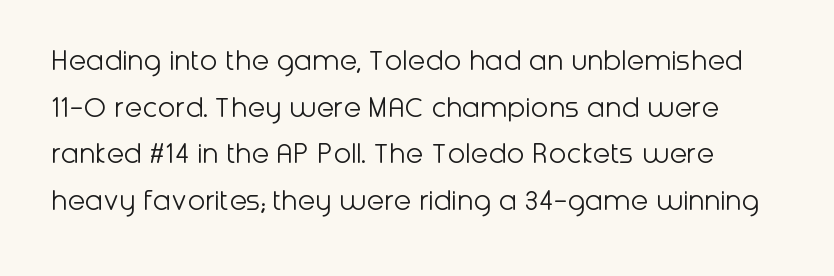
The weight would be labelled regular, book, light, or lighter still. Examine the stroke ends and you'll find no serifs. Each letter keeps its own natural width here, so spacing adapts to shape. No word sits above an underline. Here the glyphs are tracked normally, forming tight word shapes.
